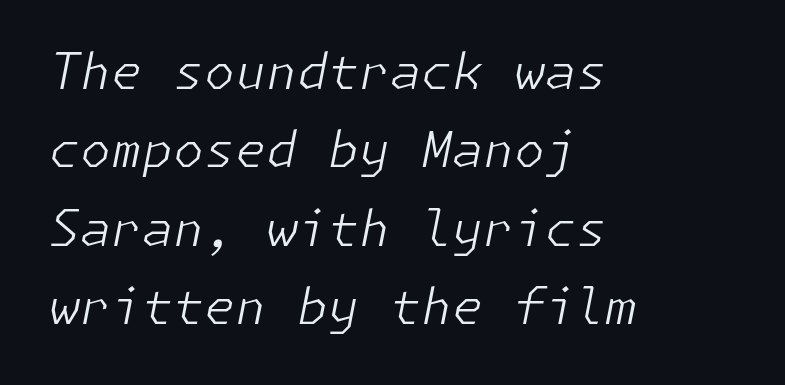
{"italic": "yes", "lean": "right", "slant_degrees": 11, "bold": "no", "weight": "light", "width": "normal", "stroke_contrast": "low", "x_height": "medium", "underline": "no", "align": "left", "line_spacing": "normal", "line_spacing_ratio": 1.57, "letter_spacing": "normal", "letter_spacing_em": 0.0, "glyph_px": 50}
